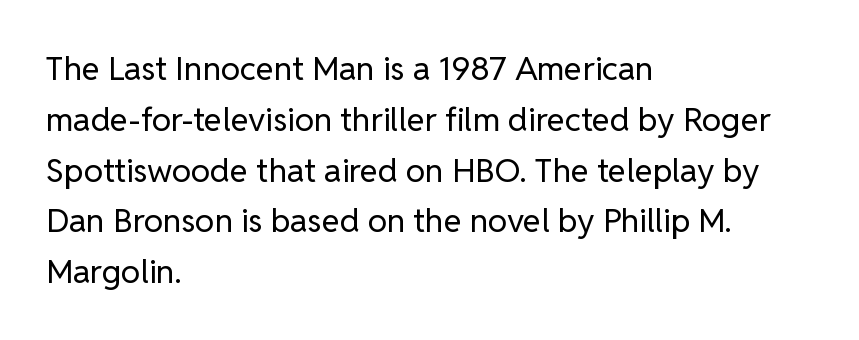
The image shows 33 px regular-weight sans-serif type, upright; set left-aligned, normal line spacing (1.54x), normal letter spacing, not underlined; low stroke contrast and a medium x-height.
